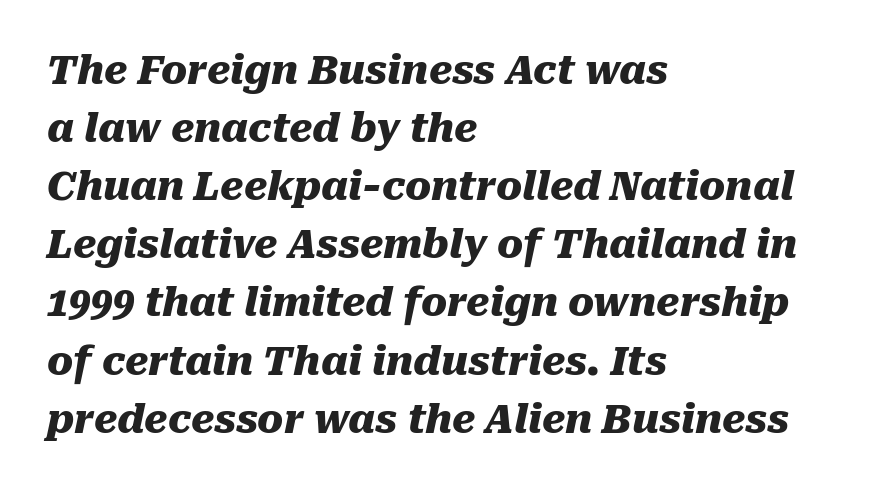
The image shows 39 px heavy type, italic (leaning right); set left-aligned, normal line spacing (1.49x), normal letter spacing, not underlined; medium stroke contrast and a medium x-height.
